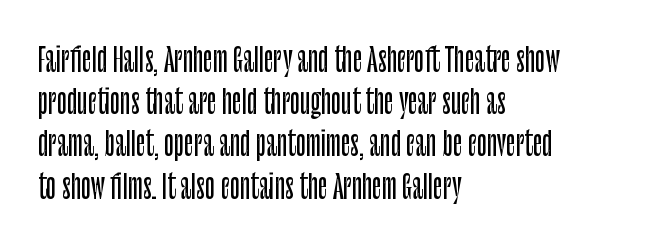
Q: Is the text italic (slanted)? A: No, it is upright.
Q: Is the typeface a serif or a sans-serif typeface? A: Sans-serif.
Q: Is the text underlined? A: No.
Q: How is the paragraph aligned? A: Left-aligned.
Q: Is the spacing between letters normal or unusually wide? A: Normal.
Q: Is the spacing between lines tight, normal or loose? A: Normal.
Q: Width (condensed, normal, or wide)? A: Condensed.
Q: Stroke contrast? A: Low.
Q: x-height? A: Large.
Q: Monospaced? A: No.
